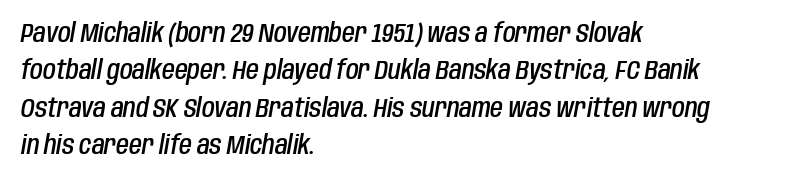
The image shows 26 px text type, italic (leaning right); set left-aligned, normal line spacing (1.44x), normal letter spacing, not underlined.
